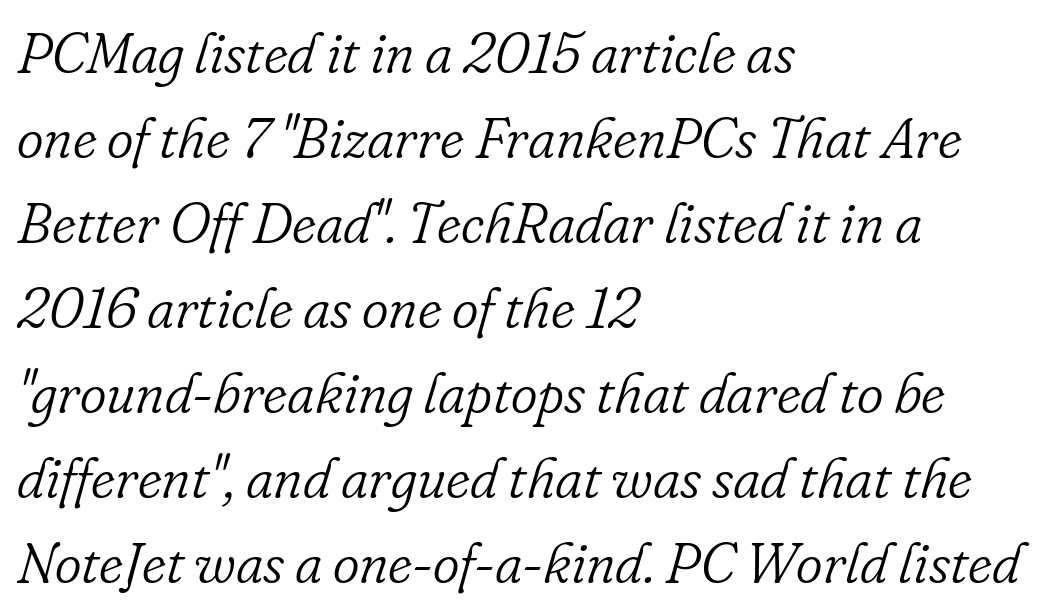
Q: Is the text bold? A: No.
Q: Is the text italic (slanted)? A: Yes, it leans right by about 16 degrees.
Q: Is the typeface a serif or a sans-serif typeface? A: Serif.
Q: Is the text underlined? A: No.
Q: How is the paragraph aligned? A: Left-aligned.
Q: Is the spacing between letters normal or unusually wide? A: Normal.
Q: Is the spacing between lines tight, normal or loose? A: Normal.
Q: Width (condensed, normal, or wide)? A: Normal.
Q: Stroke contrast? A: Low.
Q: x-height? A: Small.
Q: Monospaced? A: No.
